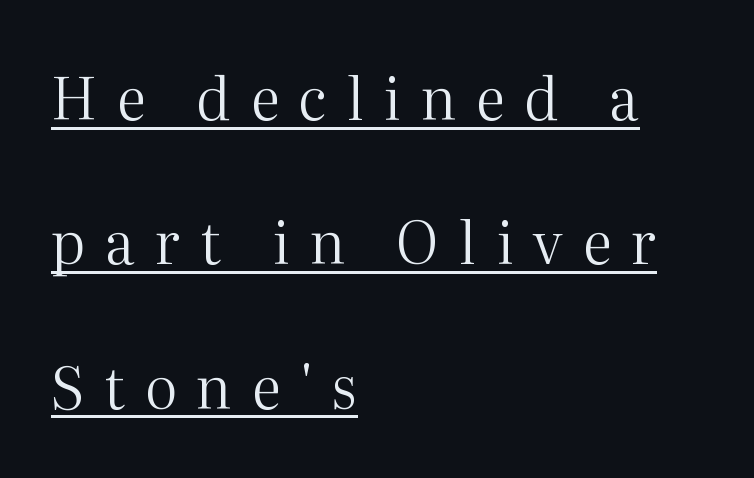
The letters look calm and open, with moderate or lighter stems. Short and long lines alike share a common starting point at left. Spacing between characters has been opened up far beyond the box default. This sample has the flowing, uneven cadence of proportional lettering.
